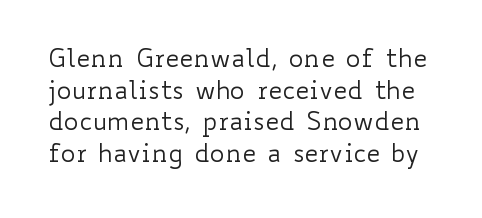
On a weight scale, this lands at 450 or below. The leading is moderate, giving the passage an even texture. Characters remain perfectly vertical along every line. The passage shown is not underscored anywhere. You could call the tracking neutral — neither tight nor loose.
